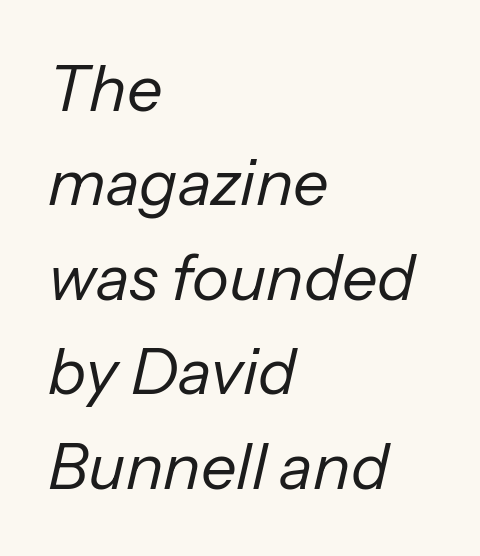
Q: Is the text bold? A: No.
Q: Is the text italic (slanted)? A: Yes, it leans right by about 13 degrees.
Q: Is the text underlined? A: No.
Q: How is the paragraph aligned? A: Left-aligned.
Q: Is the spacing between letters normal or unusually wide? A: Normal.
Q: Is the spacing between lines tight, normal or loose? A: Normal.
Q: Width (condensed, normal, or wide)? A: Normal.
Q: Stroke contrast? A: Low.
Q: x-height? A: Medium.
Q: Monospaced? A: No.
